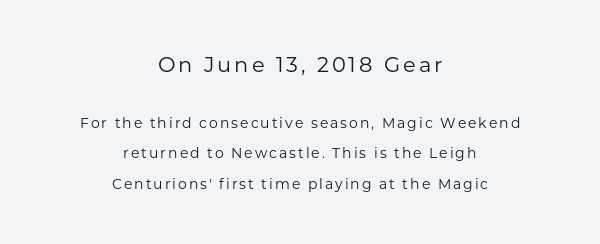
{"italic": "no", "bold": "no", "underline": "no", "align": "center", "line_spacing": "loose", "line_spacing_ratio": 2.18, "larger_block": "first", "size_ratio": 1.5, "glyph_px": 21}
